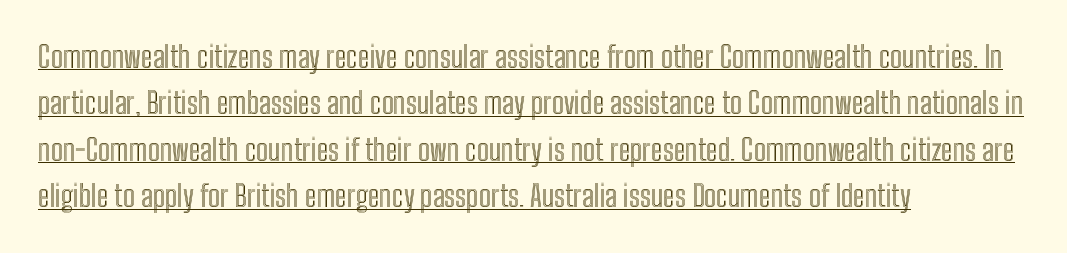
{"italic": "no", "width": "condensed", "x_height": "medium", "monospaced": "no", "underline": "yes", "align": "left", "line_spacing": "normal", "line_spacing_ratio": 1.55, "letter_spacing": "normal", "letter_spacing_em": 0.0, "glyph_px": 30}
